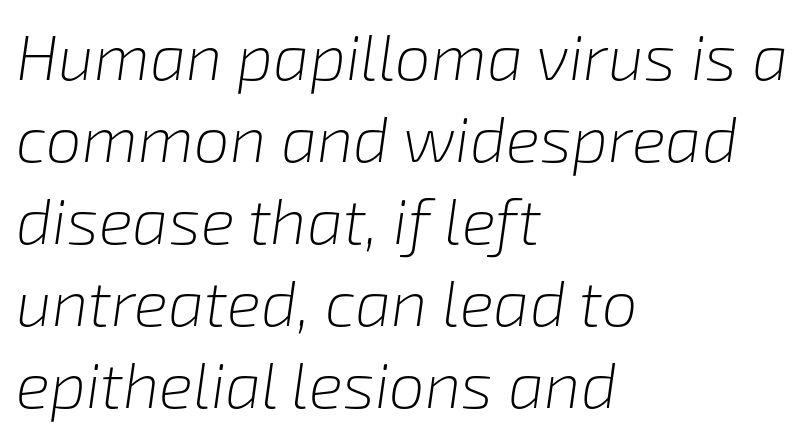
The face used here is rendered with its standard letterfit. The area under the type is left untouched. The font's italic variant was chosen for this text. The letters advance in unequal steps, a hallmark of proportional type.
